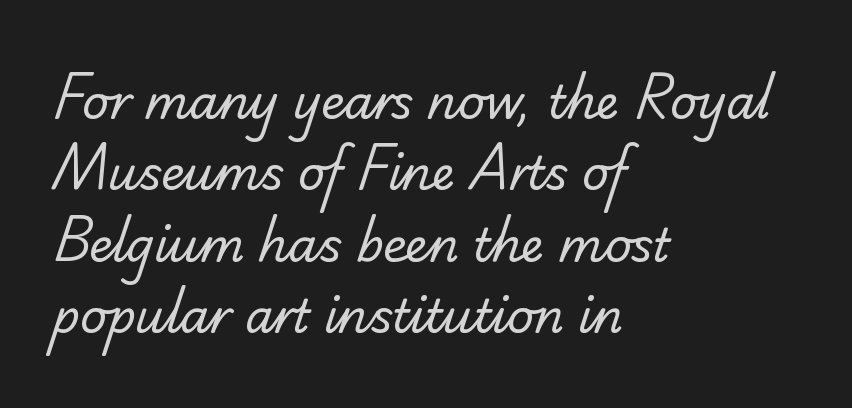
Q: Is the text bold? A: No.
Q: Is the typeface a serif or a sans-serif typeface? A: Serif.
Q: Is the text underlined? A: No.
Q: How is the paragraph aligned? A: Left-aligned.
Q: Is the spacing between letters normal or unusually wide? A: Normal.
Q: Is the spacing between lines tight, normal or loose? A: Normal.
Q: Width (condensed, normal, or wide)? A: Normal.
Q: Stroke contrast? A: Low.
Q: x-height? A: Small.
Q: Monospaced? A: No.
